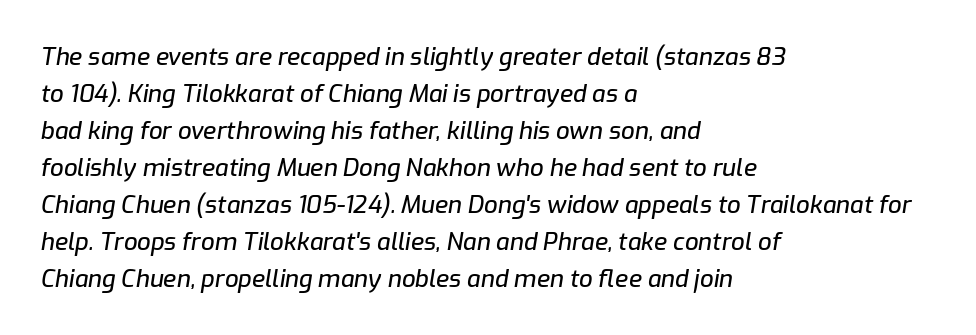
Vertical spacing — default. The strip under each line holds only bare page. The paragraph shown leans on its left margin. The letters sit at their default tracking, neither squeezed nor spread.
